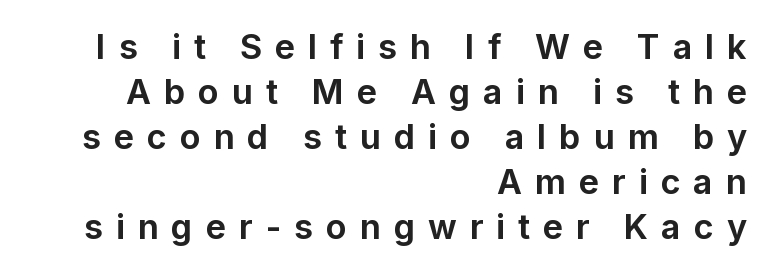
Q: Is the text bold? A: Yes.
Q: Is the text italic (slanted)? A: No, it is upright.
Q: Is the typeface a serif or a sans-serif typeface? A: Sans-serif.
Q: Is the text underlined? A: No.
Q: How is the paragraph aligned? A: Right-aligned.
Q: Is the spacing between letters normal or unusually wide? A: Unusually wide.
Q: Is the spacing between lines tight, normal or loose? A: Normal.
Q: Width (condensed, normal, or wide)? A: Normal.
Q: Stroke contrast? A: Low.
Q: x-height? A: Medium.
Q: Monospaced? A: No.
